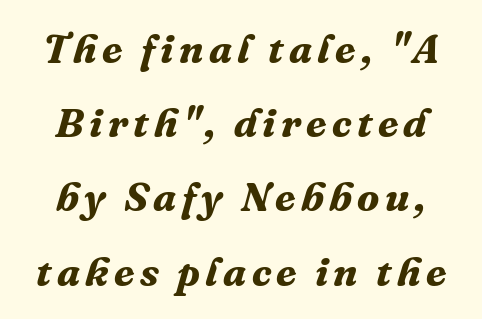
The image shows 41 px bold serif type, italic (leaning right); set centered, line spacing 1.81x, not underlined; medium stroke contrast and a medium x-height.
